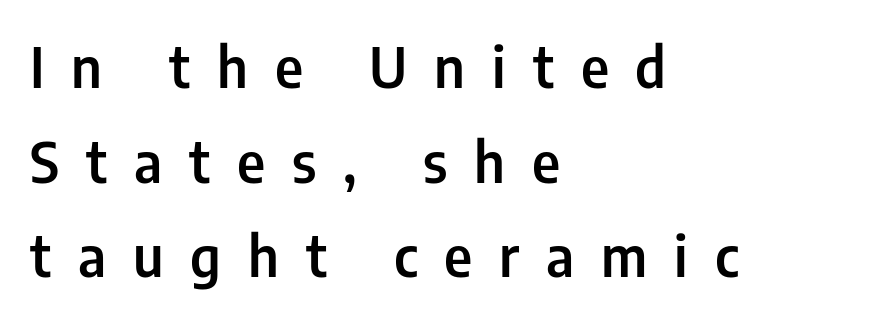
{"serif": "no", "italic": "no", "bold": "semi", "weight": "semibold", "width": "condensed", "stroke_contrast": "low", "x_height": "medium", "monospaced": "no", "underline": "no", "align": "left", "line_spacing": "normal", "line_spacing_ratio": 1.69, "letter_spacing": "wide", "letter_spacing_em": 0.48, "glyph_px": 56}
